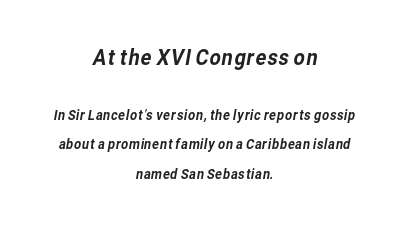
{"underline": "no", "align": "center", "line_spacing": "loose", "line_spacing_ratio": 2.08, "letter_spacing": "normal", "letter_spacing_em": 0.0, "larger_block": "first", "size_ratio": 1.57, "glyph_px": 22}
